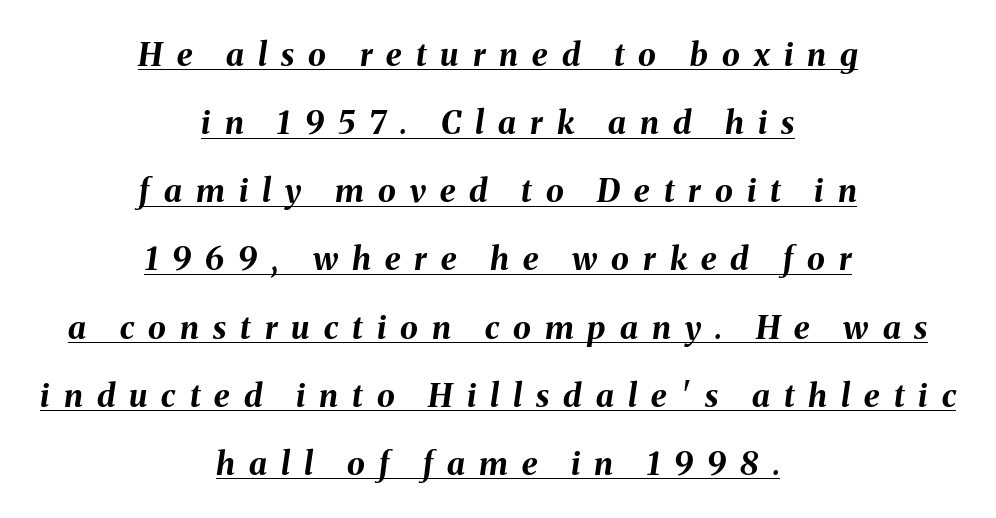
Q: Is the text bold? A: Yes.
Q: Is the text italic (slanted)? A: Yes, it leans right by about 8 degrees.
Q: Is the text underlined? A: Yes.
Q: How is the paragraph aligned? A: Centered.
Q: Is the spacing between letters normal or unusually wide? A: Unusually wide.
Q: Is the spacing between lines tight, normal or loose? A: Loose.
Q: Width (condensed, normal, or wide)? A: Normal.
Q: Stroke contrast? A: Medium.
Q: x-height? A: Medium.
Q: Monospaced? A: No.
